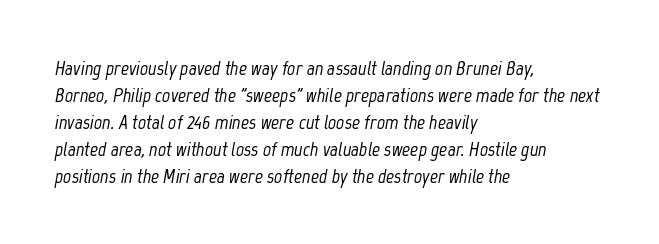
The image shows 20 px text type, italic (leaning right); set left-aligned, normal line spacing (1.35x), normal letter spacing, not underlined.
